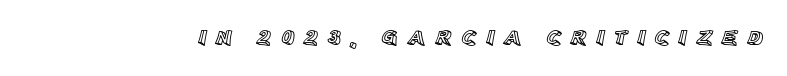
{"underline": "no", "letter_spacing": "wide", "letter_spacing_em": 0.41, "glyph_px": 22}
